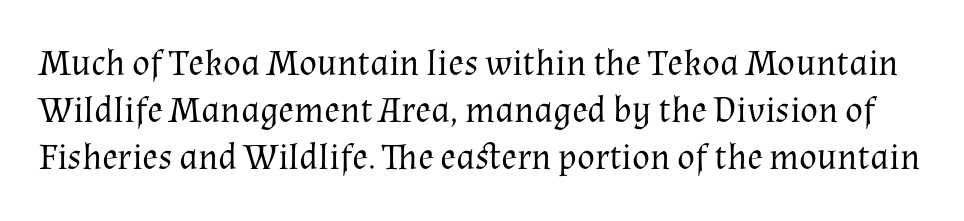
Q: Is the text bold? A: No.
Q: Is the text italic (slanted)? A: No, it is upright.
Q: Is the typeface a serif or a sans-serif typeface? A: Serif.
Q: Is the text underlined? A: No.
Q: Is the spacing between letters normal or unusually wide? A: Normal.
Q: Is the spacing between lines tight, normal or loose? A: Normal.
Q: Width (condensed, normal, or wide)? A: Normal.
Q: Stroke contrast? A: Medium.
Q: x-height? A: Medium.
Q: Monospaced? A: No.
